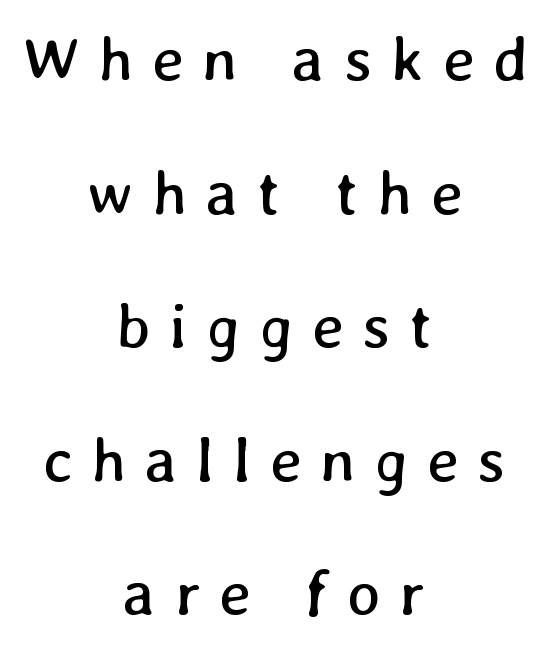
{"bold": "no", "weight": "regular", "width": "normal", "stroke_contrast": "low", "x_height": "medium", "monospaced": "no", "underline": "no", "align": "center", "line_spacing": "loose", "line_spacing_ratio": 2.12, "letter_spacing": "wide", "letter_spacing_em": 0.3, "glyph_px": 63}
